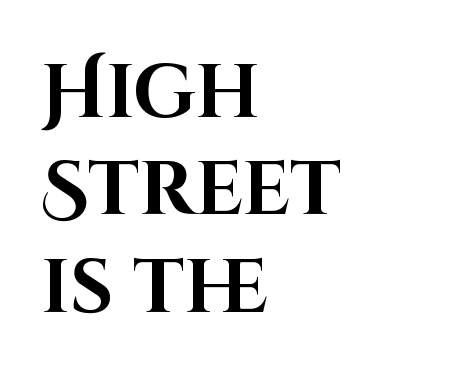
{"serif": "no", "italic": "no", "bold": "yes", "weight": "bold", "width": "normal", "stroke_contrast": "high", "x_height": "large", "monospaced": "no", "underline": "no", "align": "left", "line_spacing": "normal", "line_spacing_ratio": 1.28, "letter_spacing": "normal", "letter_spacing_em": 0.0, "glyph_px": 76}
